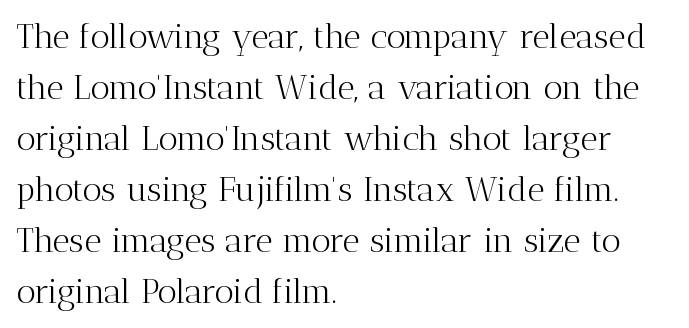
The image shows 34 px light serif type, upright; set left-aligned, normal line spacing (1.5x), normal letter spacing, not underlined; medium stroke contrast and a medium x-height.
